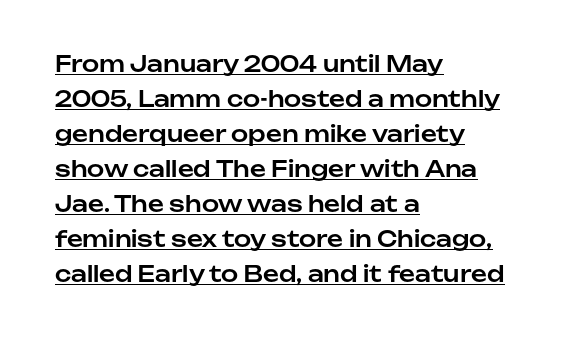
Q: Is the text italic (slanted)? A: No, it is upright.
Q: Is the text underlined? A: Yes.
Q: How is the paragraph aligned? A: Left-aligned.
Q: Is the spacing between letters normal or unusually wide? A: Normal.
Q: Is the spacing between lines tight, normal or loose? A: Normal.
